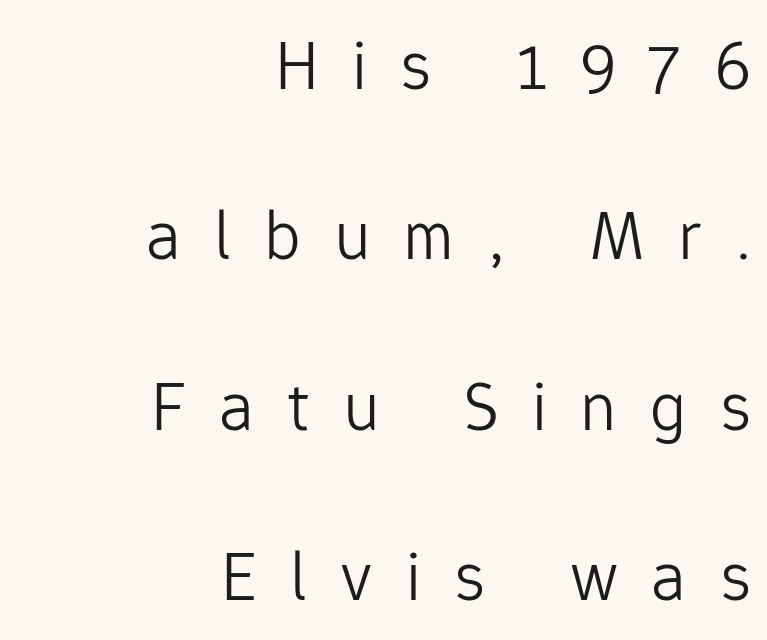
The image shows 71 px light sans-serif type, upright; set right-aligned, loose line spacing (2.4x), unusually wide letter spacing (+0.47 em), not underlined; low stroke contrast and a medium x-height.
